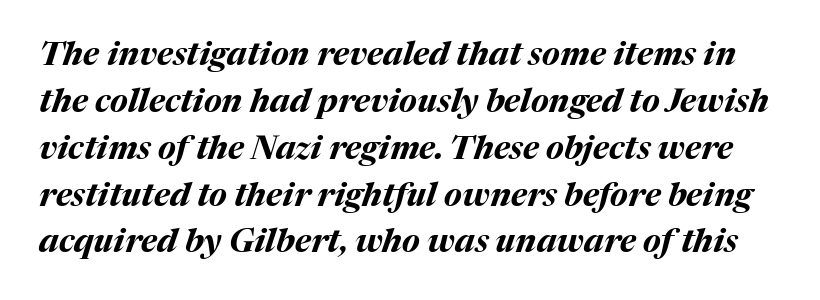
Q: Is the text bold? A: Yes.
Q: Is the text italic (slanted)? A: Yes, it leans right by about 17 degrees.
Q: Is the text underlined? A: No.
Q: Is the spacing between letters normal or unusually wide? A: Normal.
Q: Is the spacing between lines tight, normal or loose? A: Normal.
Q: Width (condensed, normal, or wide)? A: Normal.
Q: Stroke contrast? A: Medium.
Q: x-height? A: Medium.
Q: Monospaced? A: No.
